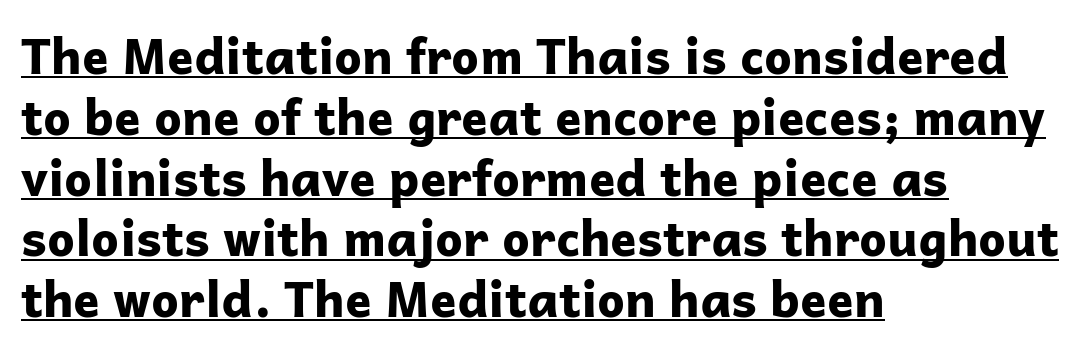
Emphasis by weight is at full strength: bold. The designer went with a sans here, leaving each stem footless. Looks like regular typesetting: each glyph gets only the width it needs. Rendered with straight, roman letterforms.
